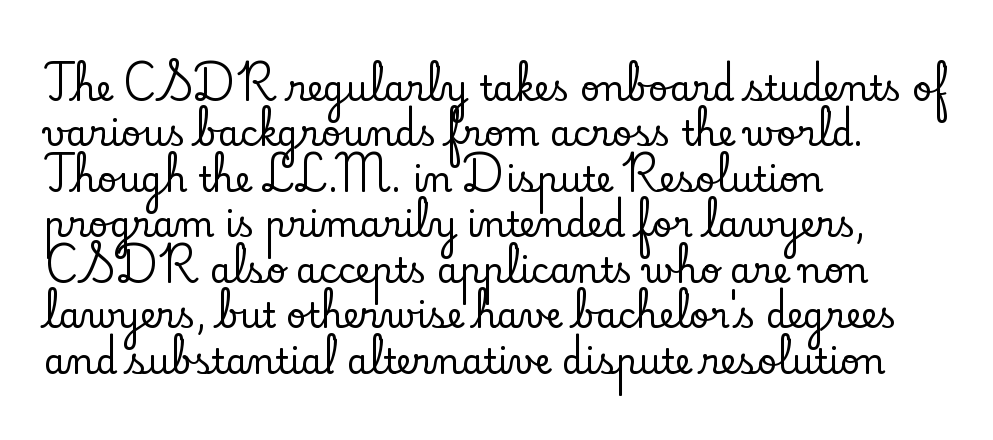
Does the lettering tilt? It doesn't — this is upright. This rendering uses left alignment, leaving the right contour irregular. If you measured baseline to baseline, you'd find a middling distance. A serif font was chosen for this passage. The type is set solid horizontally, with unmodified tracking. Spacing verdict: proportional, widths tailored to each character.
